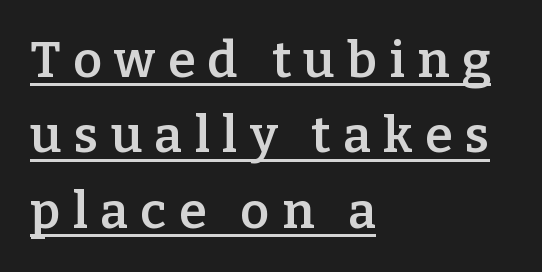
The image shows 50 px semibold serif type, upright; set left-aligned, normal line spacing (1.51x), unusually wide letter spacing (+0.25 em), underlined; low stroke contrast and a medium x-height.
